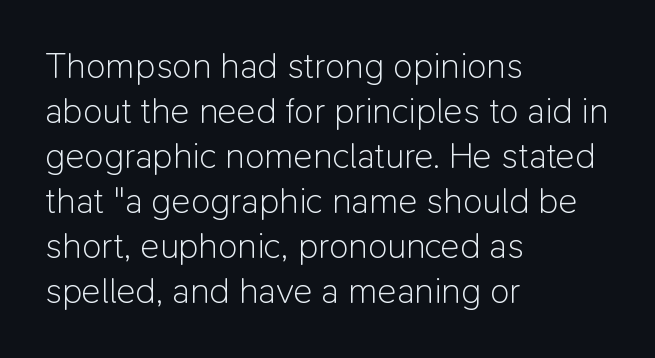
Is the letter spacing exaggerated? No — it looks like the ordinary default. All the whitespace from short lines collects on the right. Upright lettering throughout. The zone under the glyphs is completely vacant.
